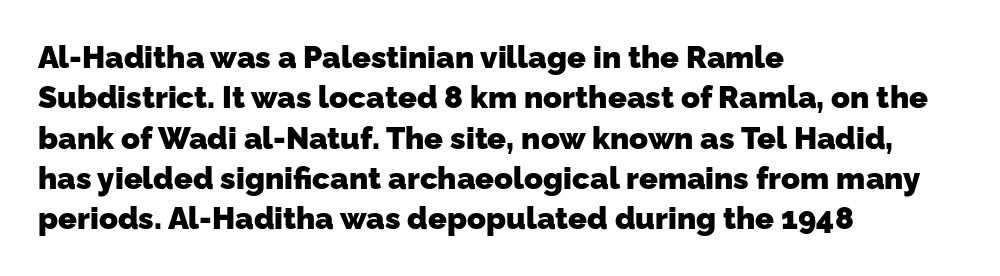
Beneath every word, the page is bare. Regarding serifs, this sample does without them. The rag falls on the right side of this text block. On the weight axis this lands at bold, roughly 700. Spacing verdict: proportional, widths tailored to each character.
